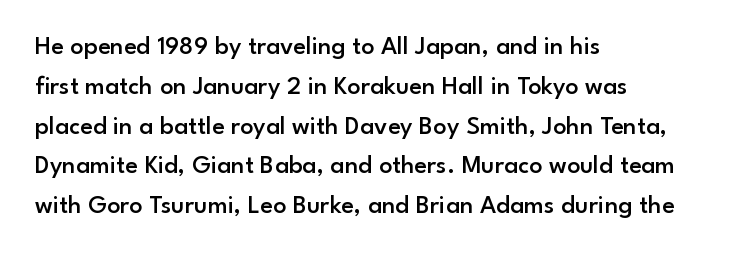
Q: Is the text bold? A: Semi-bold.
Q: Is the text italic (slanted)? A: No, it is upright.
Q: Is the text underlined? A: No.
Q: How is the paragraph aligned? A: Left-aligned.
Q: Is the spacing between letters normal or unusually wide? A: Normal.
Q: Is the spacing between lines tight, normal or loose? A: Normal.
